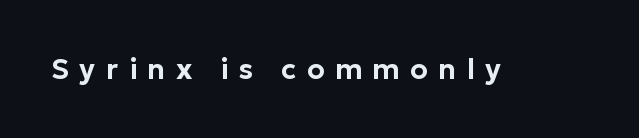
The image shows 28 px sans-serif type, upright; set unusually wide letter spacing (+0.38 em), not underlined; low stroke contrast and a medium x-height.
